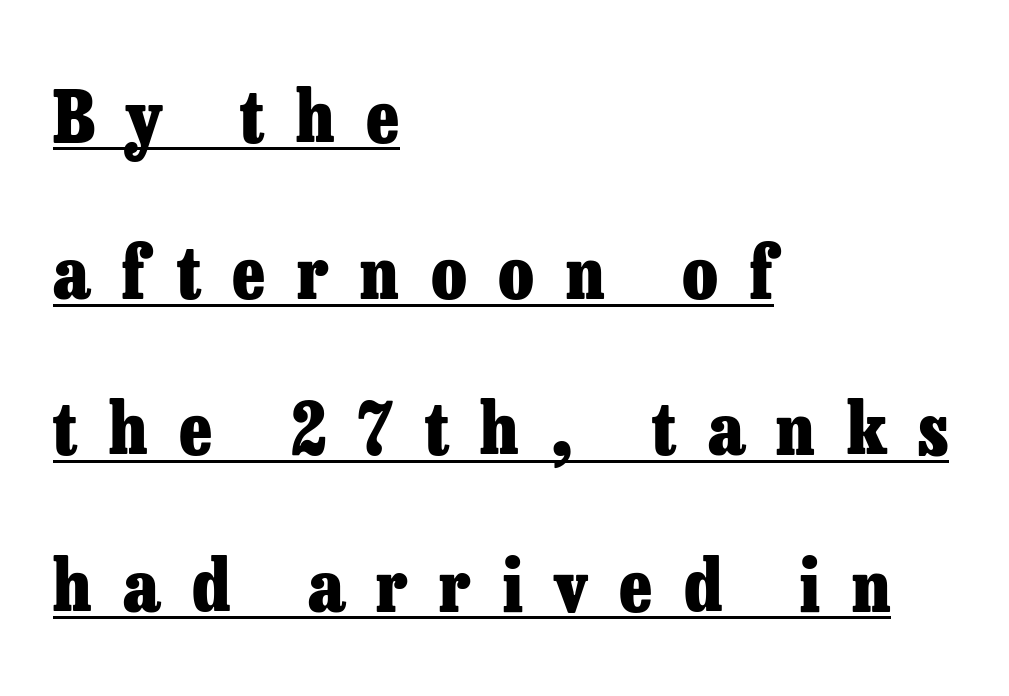
Looks like someone drew a line under every word here. Look at the tracking — it's clearly loosened, letters drifting apart. The compositor pushed each line to the left boundary. Baseline-to-baseline distance is far greater than the letter height. The glyphs have the mass of a bold cut. Vertical strokes here are truly vertical.
